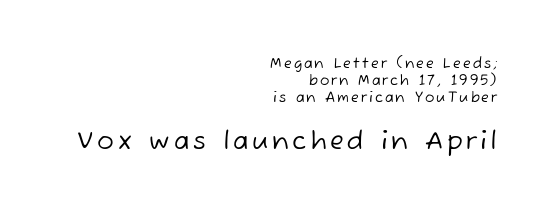
The image shows 25 px text type; set right-aligned, line spacing 1.21x, not underlined; the second (bottom) block is 1.79x larger.
